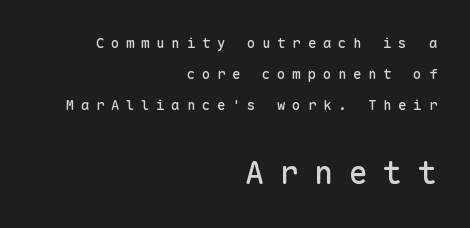
Q: Is the text italic (slanted)? A: No, it is upright.
Q: Is the typeface a serif or a sans-serif typeface? A: Sans-serif.
Q: Is the text underlined? A: No.
Q: How is the paragraph aligned? A: Right-aligned.
Q: Is the spacing between letters normal or unusually wide? A: Unusually wide.
Q: Is the spacing between lines tight, normal or loose? A: Loose.
Q: Which block of text is set in a larger size, the first (top) or the second (bottom)? A: The second (bottom) one.
Q: Width (condensed, normal, or wide)? A: Normal.
Q: Stroke contrast? A: Low.
Q: x-height? A: Medium.
Q: Monospaced? A: Yes.
